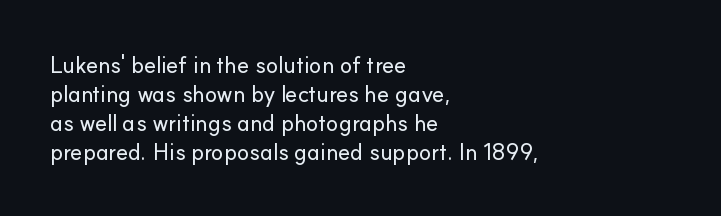
The image shows 23 px text type, upright; set left-aligned, normal line spacing (1.26x), normal letter spacing, not underlined.
